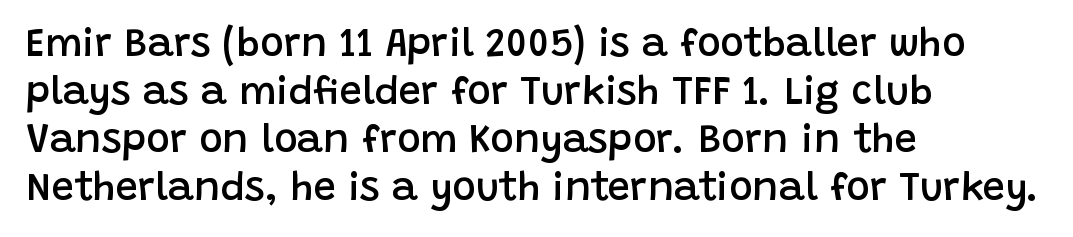
{"serif": "no", "italic": "no", "bold": "semi", "weight": "semibold", "width": "normal", "stroke_contrast": "low", "x_height": "large", "monospaced": "no", "underline": "no", "align": "left", "line_spacing_ratio": 1.2, "letter_spacing": "normal", "letter_spacing_em": 0.0, "glyph_px": 40}
